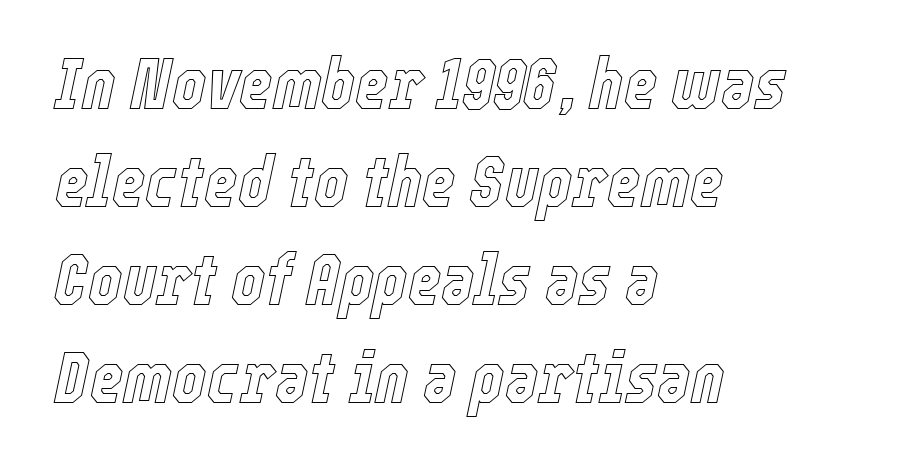
{"italic": "yes", "lean": "right", "slant_degrees": 12, "width": "condensed", "x_height": "medium", "monospaced": "no", "underline": "no", "align": "left", "line_spacing": "normal", "line_spacing_ratio": 1.36, "letter_spacing": "normal", "letter_spacing_em": 0.0, "glyph_px": 72}
